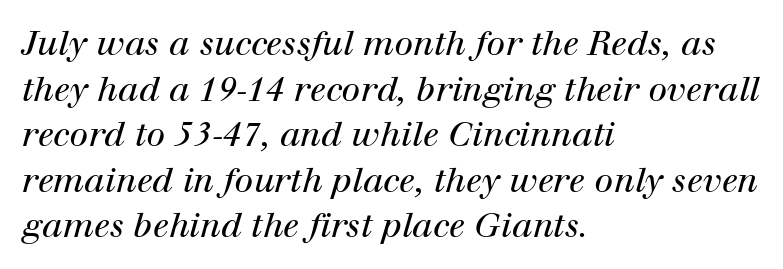
The image shows 34 px regular-weight serif type, italic (leaning right); set left-aligned, normal line spacing (1.34x), normal letter spacing, not underlined; high stroke contrast and a medium x-height.
